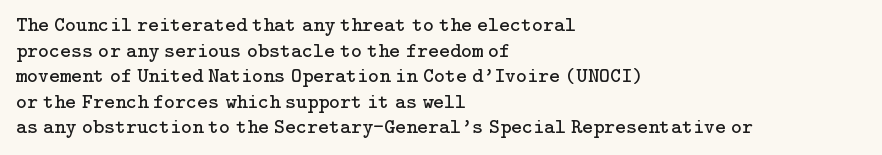
Q: Is the text bold? A: No.
Q: Is the text italic (slanted)? A: No, it is upright.
Q: Is the text underlined? A: No.
Q: How is the paragraph aligned? A: Left-aligned.
Q: Is the spacing between letters normal or unusually wide? A: Normal.
